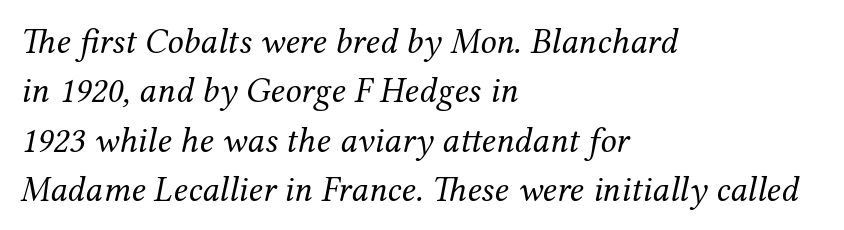
The letters sit at their default tracking, neither squeezed nor spread. Honestly, the row spacing looks completely unremarkable. The string is rendered with underlining switched off. The passage shown is typed in a proportional face where columns would drift. The strokes carry an ordinary text weight at most. Casual observation: everything's shoved over to the left.
